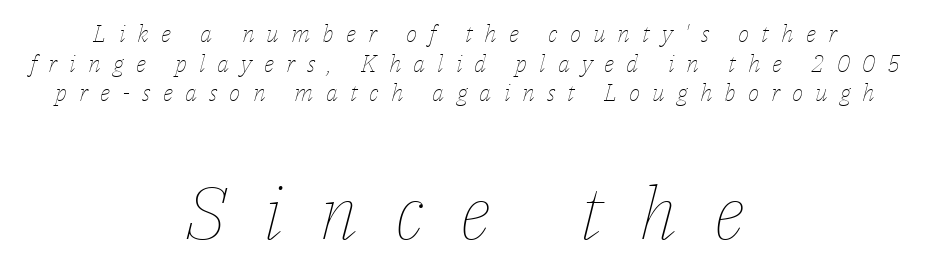
The image shows 73 px thin type, italic (leaning right); set centered, line spacing 1.23x, unusually wide letter spacing (+0.5 em), not underlined; the second (bottom) block is 3.04x larger; low stroke contrast and a medium x-height.
